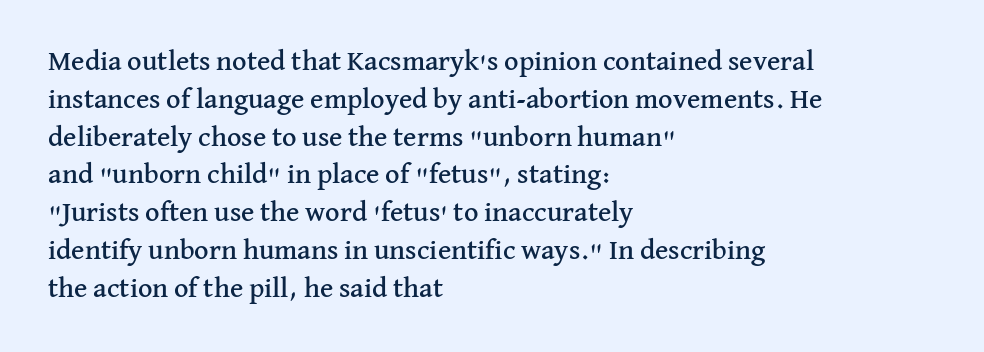
The image shows 28 px serif type, upright; set left-aligned, normal line spacing (1.35x), normal letter spacing, not underlined; medium stroke contrast and a medium x-height.
